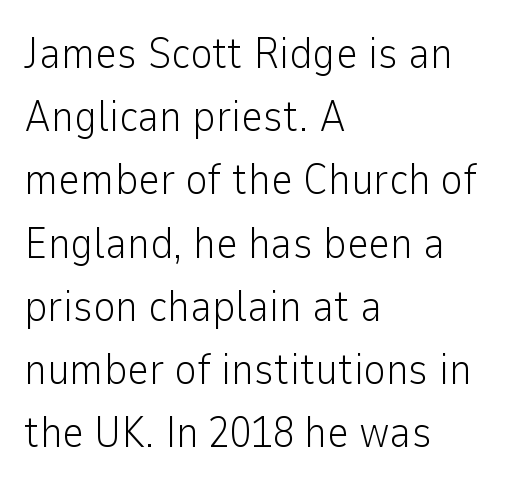
The image shows 43 px light sans-serif type, upright; set left-aligned, normal line spacing (1.47x), normal letter spacing, not underlined; low stroke contrast and a medium x-height.
